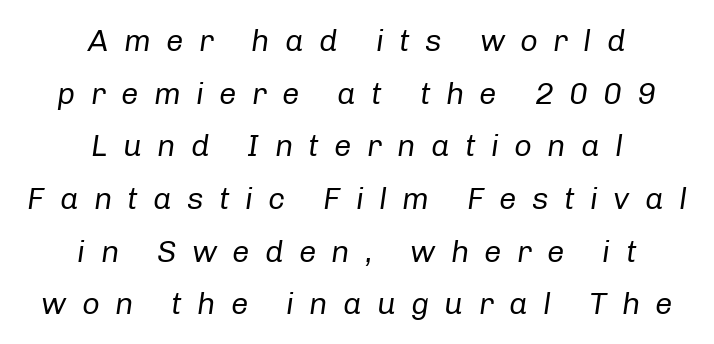
The gaps between neighbouring characters are conspicuously large. No extra ink here — the face is not bold. Notice how the passage keeps no hard edge, just a central spine. When letters slant like this, we call the style italic. Is there much room between lines? A standard amount, neither cramped nor airy.
